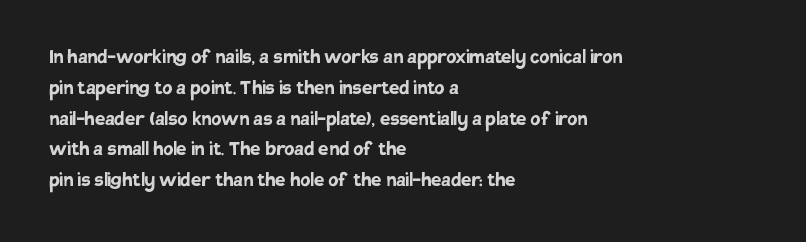
It's the straight-up-and-down kind of type. Descender tails drop into unmarked territory. Weight check: bold — yes, fully. Line beginnings align vertically; line endings do not.
